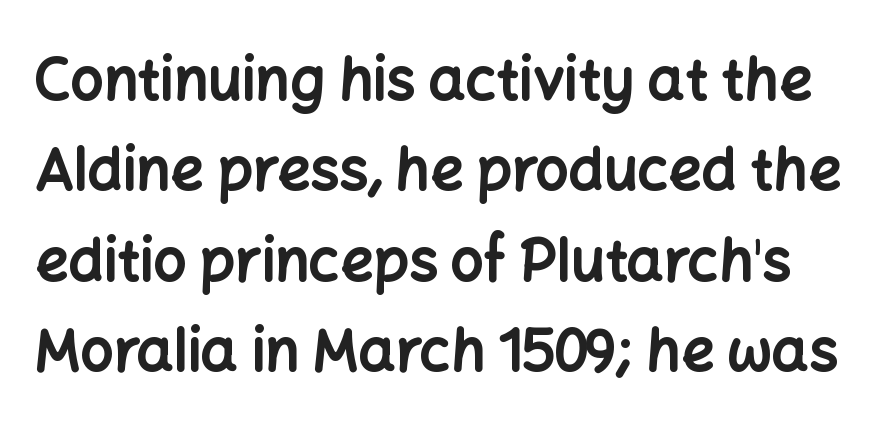
{"serif": "no", "italic": "no", "bold": "yes", "weight": "bold", "width": "normal", "stroke_contrast": "low", "x_height": "medium", "monospaced": "no", "underline": "no", "line_spacing": "normal", "line_spacing_ratio": 1.56, "letter_spacing": "normal", "letter_spacing_em": 0.0, "glyph_px": 58}
